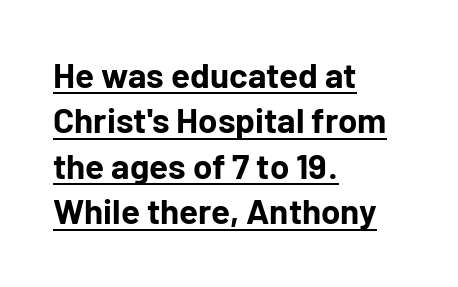
The image shows 35 px bold sans-serif type, upright; set left-aligned, normal line spacing (1.3x), normal letter spacing, underlined; low stroke contrast and a medium x-height.
